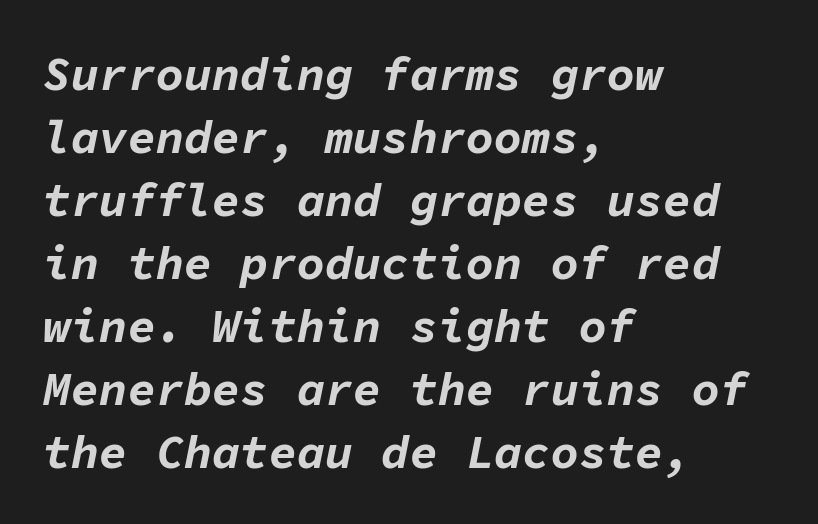
Rows of type keep a routine distance in the vertical direction. A full-strength bold gives these letters their thick strokes. The horizontal fit of the characters is conventional and even. You could count columns in this text — the font is strictly monospaced. Where is the straight margin? On the left. Observe the lean: these are italic letterforms.
